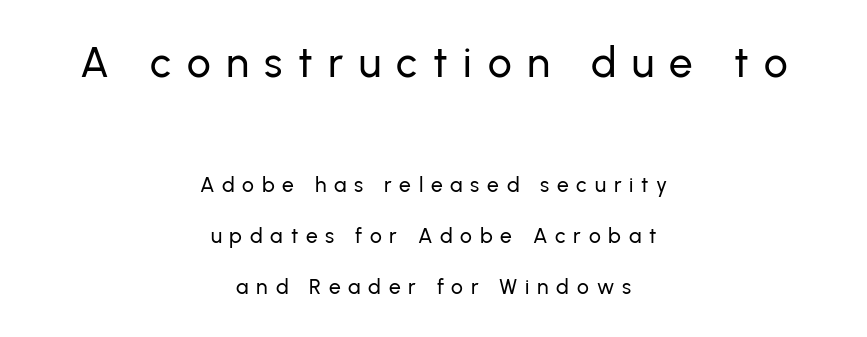
The image shows 42 px sans-serif type, upright; set centered, loose line spacing (2.42x), unusually wide letter spacing (+0.37 em), not underlined; the first (top) block is 2.0x larger; low stroke contrast and a medium x-height.
